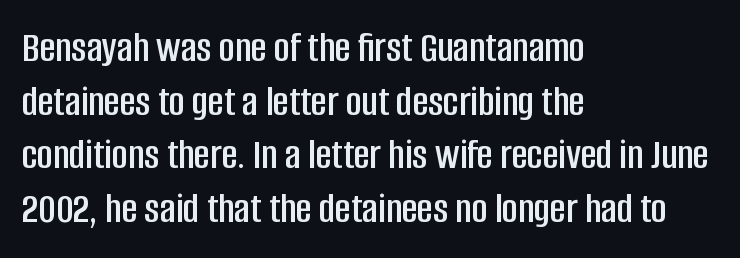
The image shows 43 px condensed sans-serif type, upright; set left-aligned, normal line spacing (1.25x), normal letter spacing, not underlined; low stroke contrast and a large x-height.
